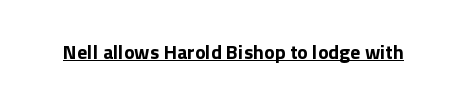
The image shows 20 px bold type, upright; set normal letter spacing, underlined.
